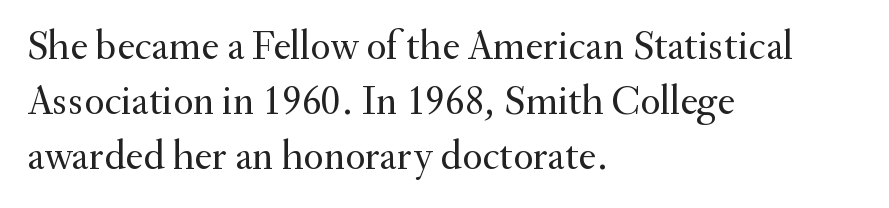
Nothing heavy about these letters — not bold at all. A bare baseline throughout the passage. The letters advance in unequal steps, a hallmark of proportional type. Yep, those are serifs on the letters.
